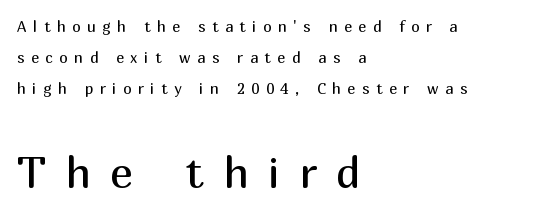
The passage shown is typed in a proportional face where columns would drift. The passage is arranged the way most books set body copy — flush left. The letters carry no serifs — their stems end cleanly without finishing strokes. The font is comparable to plain body text, perhaps lighter. Type size steps up from the first block to the second. Nobody drew a line under any word here.
